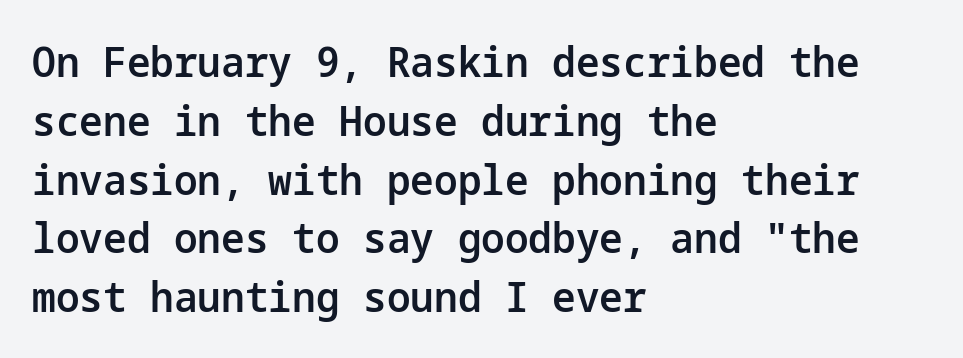
The image shows 42 px semibold sans-serif type, upright; set left-aligned, normal line spacing (1.4x), normal letter spacing, not underlined; low stroke contrast and a medium x-height.
